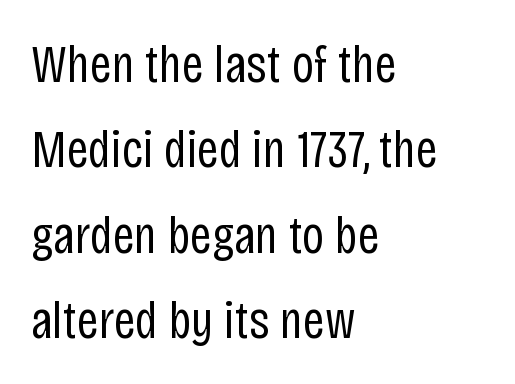
It's the straight-up-and-down kind of type. Weight: not bold — regular or lighter. Proportional: the letters do not fall into vertical columns. The passage shown is typeset with a sans-serif family. Nobody touched the tracking dial on this one.
